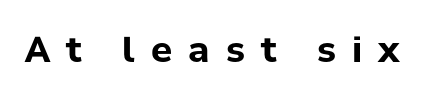
Q: Is the text bold? A: Yes.
Q: Is the text italic (slanted)? A: No, it is upright.
Q: Is the typeface a serif or a sans-serif typeface? A: Sans-serif.
Q: Is the text underlined? A: No.
Q: Is the spacing between letters normal or unusually wide? A: Unusually wide.
Q: Width (condensed, normal, or wide)? A: Normal.
Q: Stroke contrast? A: Low.
Q: x-height? A: Medium.
Q: Monospaced? A: No.
